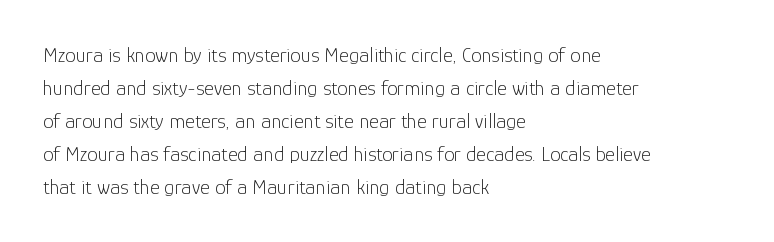
The image shows 21 px text type, upright; set left-aligned, normal line spacing (1.57x), normal letter spacing, not underlined.
